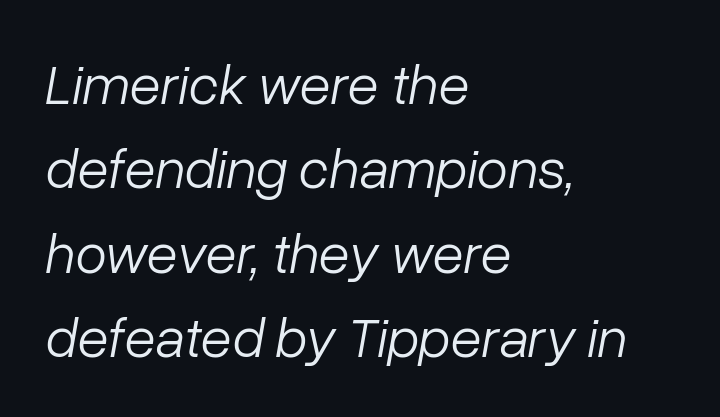
Q: Is the text bold? A: No.
Q: Is the text italic (slanted)? A: Yes, it leans right by about 10 degrees.
Q: Is the text underlined? A: No.
Q: How is the paragraph aligned? A: Left-aligned.
Q: Is the spacing between letters normal or unusually wide? A: Normal.
Q: Is the spacing between lines tight, normal or loose? A: Normal.
Q: Width (condensed, normal, or wide)? A: Normal.
Q: Stroke contrast? A: Low.
Q: x-height? A: Medium.
Q: Monospaced? A: No.
